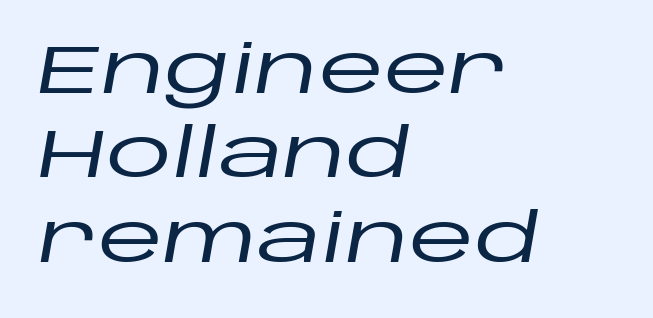
The lettering tilts uniformly, giving the passage an italic look. The rendering uses natural spacing where letterforms have individual widths. This sample keeps an unexceptional amount of space between lines. Is the block centered? No — it sits flush against the left margin. This rendering leaves character spacing at its baseline value.
